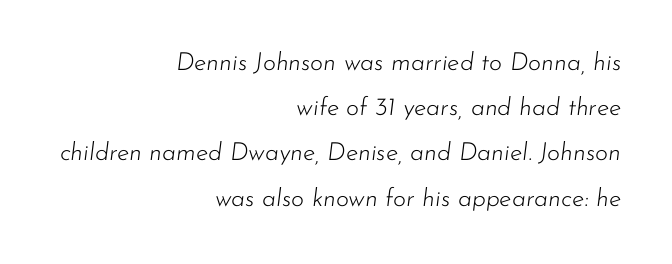
{"italic": "yes", "lean": "right", "slant_degrees": 7, "bold": "no", "underline": "no", "align": "right", "line_spacing_ratio": 1.81, "letter_spacing": "normal", "letter_spacing_em": 0.0, "glyph_px": 25}
